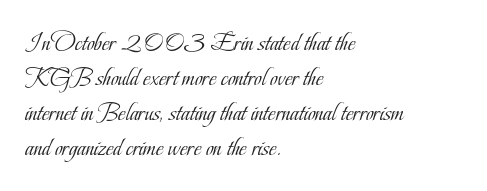
The strip under each line holds only bare page. Short note: letters normally spaced. Line spacing here is normal. The rendering anchors every line to the left-hand side.
